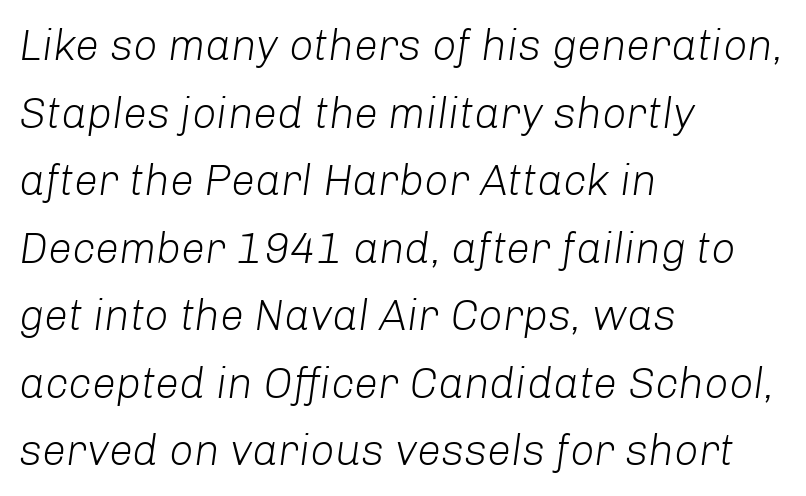
The image shows 43 px light type, italic (leaning right); set left-aligned, normal line spacing (1.57x), normal letter spacing, not underlined; low stroke contrast and a medium x-height.
